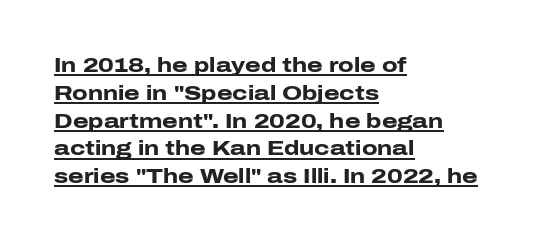
The image shows 20 px bold type, upright; set left-aligned, normal line spacing (1.39x), normal letter spacing, underlined.
